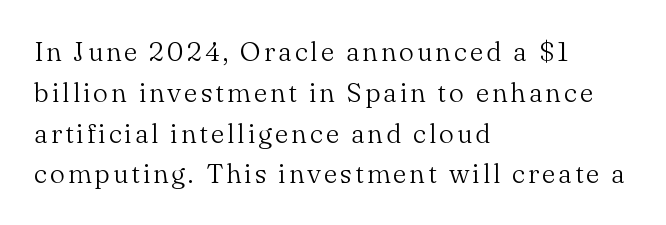
{"italic": "no", "bold": "no", "underline": "no", "align": "left", "line_spacing": "normal", "line_spacing_ratio": 1.51, "glyph_px": 27}
